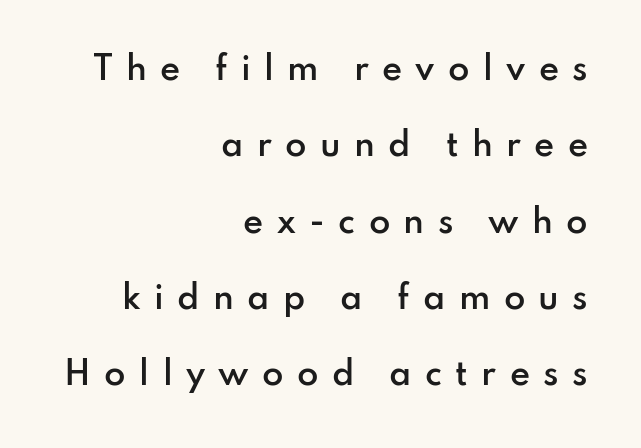
Q: Is the text bold? A: Semi-bold.
Q: Is the text italic (slanted)? A: No, it is upright.
Q: Is the typeface a serif or a sans-serif typeface? A: Sans-serif.
Q: Is the text underlined? A: No.
Q: How is the paragraph aligned? A: Right-aligned.
Q: Is the spacing between letters normal or unusually wide? A: Unusually wide.
Q: Is the spacing between lines tight, normal or loose? A: Loose.
Q: Width (condensed, normal, or wide)? A: Normal.
Q: Stroke contrast? A: Low.
Q: x-height? A: Small.
Q: Monospaced? A: No.
